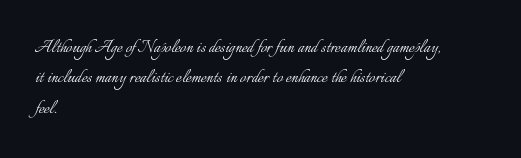
The image shows 21 px text type; set left-aligned, normal line spacing (1.45x), normal letter spacing, not underlined.
